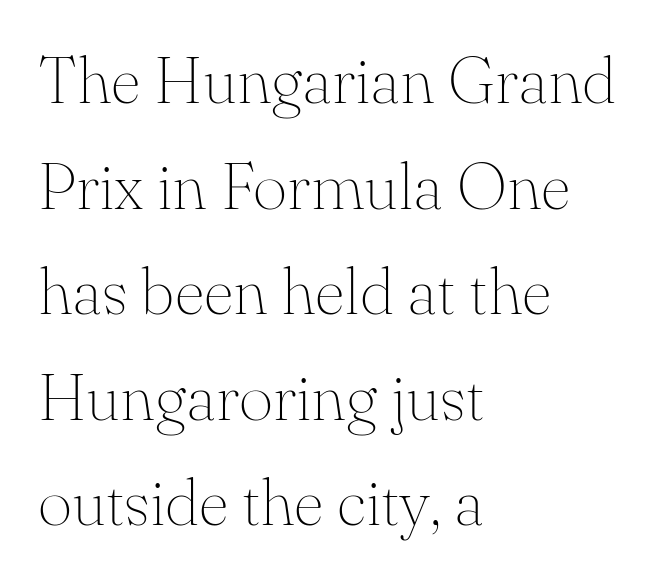
{"serif": "yes", "italic": "no", "bold": "no", "weight": "thin", "width": "normal", "stroke_contrast": "medium", "x_height": "small", "monospaced": "no", "underline": "no", "align": "left", "line_spacing": "normal", "line_spacing_ratio": 1.6, "letter_spacing": "normal", "letter_spacing_em": 0.0, "glyph_px": 66}
